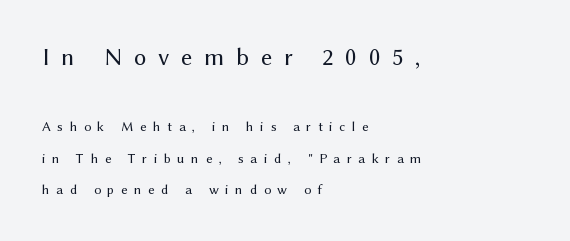
The image shows 25 px text type, upright; set left-aligned, loose line spacing (2.25x), unusually wide letter spacing (+0.47 em), not underlined; the first (top) block is 1.79x larger.
